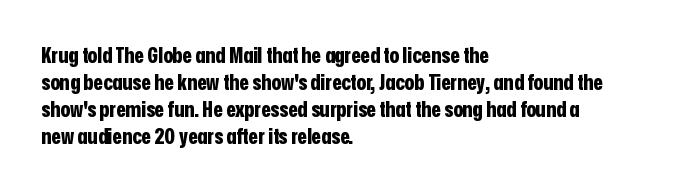
The setting favours the left margin, as ordinary paragraphs usually do. The strip under each line holds only bare page. Every letter is thick-stroked: bold, no question. In terms of posture, this sample is upright. Is the letter spacing exaggerated? No — it looks like the ordinary default.
